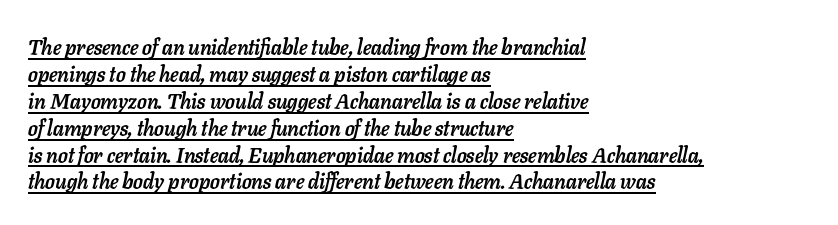
Strong, thick strokes mark this as bold type. How would I describe the line gaps? Plain and ordinary. A classic flush-left, rag-right setting is used for this passage. This is underlined copy, the kind a proofreader might mark for attention.
